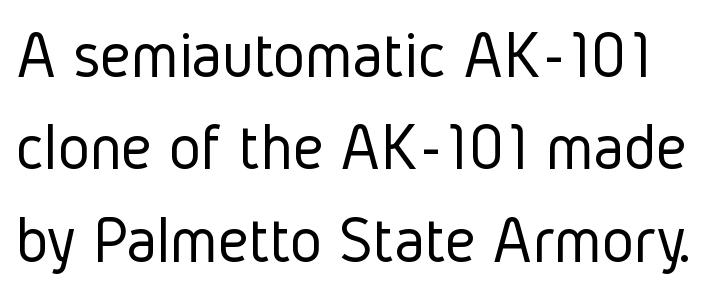
{"serif": "no", "italic": "no", "bold": "no", "weight": "light", "width": "condensed", "stroke_contrast": "low", "x_height": "medium", "monospaced": "no", "underline": "no", "line_spacing": "normal", "line_spacing_ratio": 1.36, "letter_spacing": "normal", "letter_spacing_em": 0.0, "glyph_px": 68}
